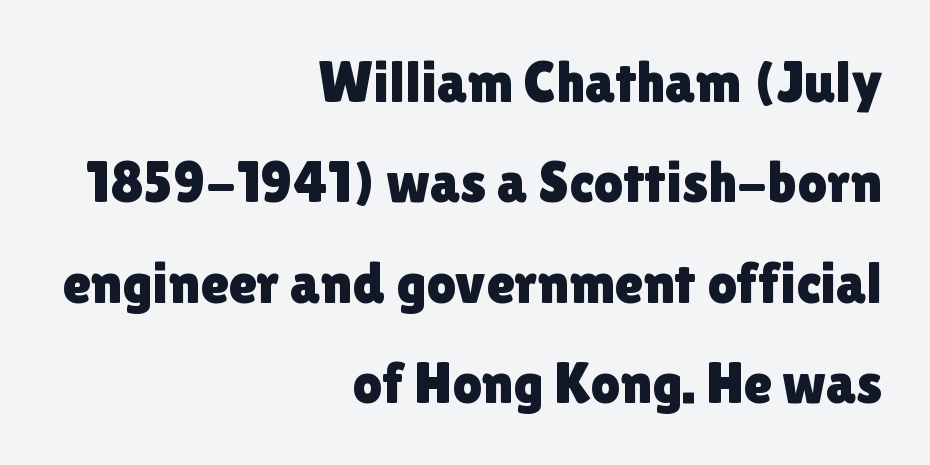
{"serif": "no", "italic": "no", "width": "normal", "x_height": "medium", "monospaced": "no", "underline": "no", "align": "right", "line_spacing_ratio": 1.73, "letter_spacing": "normal", "letter_spacing_em": 0.0, "glyph_px": 58}
